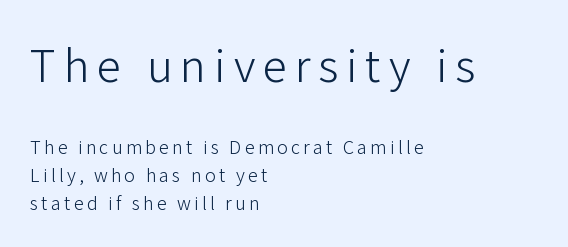
Just letters on the line, the space beneath them empty. The type family on display is of the sans-serif kind. This layout puts the oversized block above and the modest block below. The leading is moderate, giving the passage an even texture.
